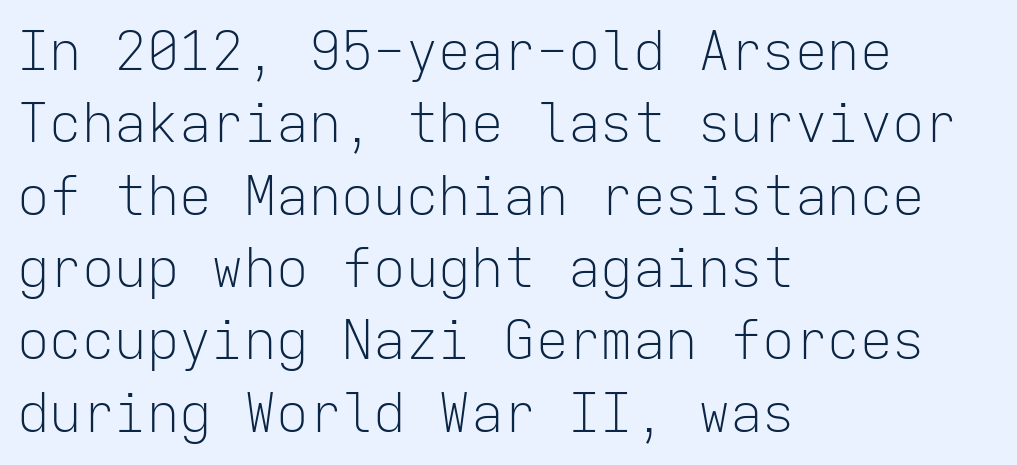
{"serif": "no", "italic": "no", "bold": "no", "weight": "light", "width": "normal", "stroke_contrast": "low", "x_height": "medium", "monospaced": "yes", "underline": "no", "align": "left", "line_spacing": "normal", "line_spacing_ratio": 1.34, "letter_spacing": "normal", "letter_spacing_em": 0.0, "glyph_px": 54}
